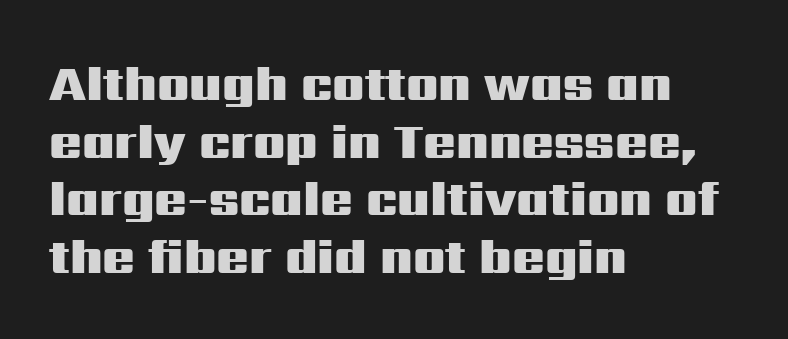
{"serif": "no", "italic": "no", "bold": "yes", "weight": "heavy", "width": "wide", "stroke_contrast": "medium", "x_height": "medium", "monospaced": "no", "underline": "no", "align": "left", "line_spacing_ratio": 1.2, "letter_spacing": "normal", "letter_spacing_em": 0.0, "glyph_px": 48}
